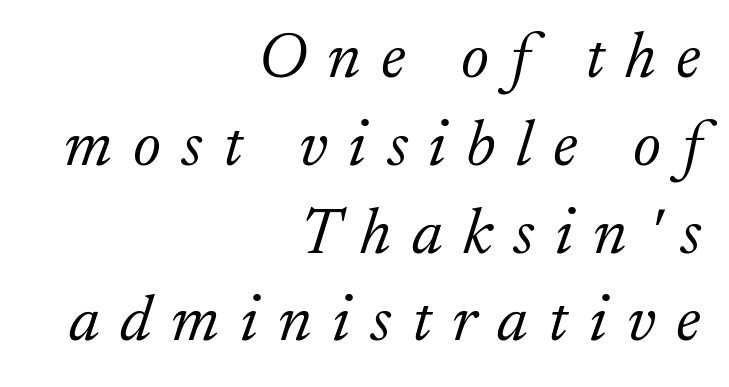
Q: Is the text bold? A: No.
Q: Is the text italic (slanted)? A: Yes, it leans right by about 17 degrees.
Q: Is the typeface a serif or a sans-serif typeface? A: Serif.
Q: Is the text underlined? A: No.
Q: How is the paragraph aligned? A: Right-aligned.
Q: Is the spacing between letters normal or unusually wide? A: Unusually wide.
Q: Is the spacing between lines tight, normal or loose? A: Normal.
Q: Width (condensed, normal, or wide)? A: Normal.
Q: Stroke contrast? A: Low.
Q: x-height? A: Small.
Q: Monospaced? A: No.
